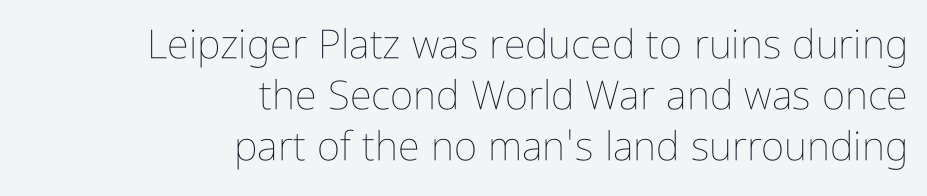
Q: Is the text bold? A: No.
Q: Is the text italic (slanted)? A: No, it is upright.
Q: Is the text underlined? A: No.
Q: How is the paragraph aligned? A: Right-aligned.
Q: Is the spacing between letters normal or unusually wide? A: Normal.
Q: Is the spacing between lines tight, normal or loose? A: Normal.
Q: Width (condensed, normal, or wide)? A: Condensed.
Q: Stroke contrast? A: Low.
Q: x-height? A: Medium.
Q: Monospaced? A: No.
